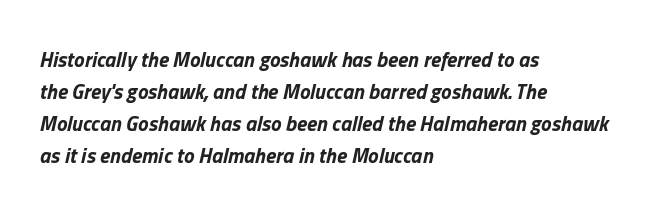
{"italic": "yes", "lean": "right", "slant_degrees": 13, "bold": "yes", "underline": "no", "align": "left", "line_spacing": "normal", "line_spacing_ratio": 1.53, "letter_spacing": "normal", "letter_spacing_em": 0.0, "glyph_px": 21}
